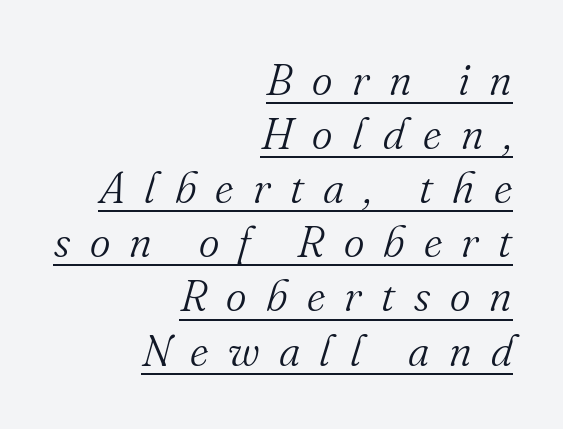
Here the designer chose a conventional face with non-uniform glyph widths. Stroke mass is kept to a normal reading level or below. The font family rendered here belongs to the serif group. Style check: oblique. You could only call the tracking loose — the letters float apart.
